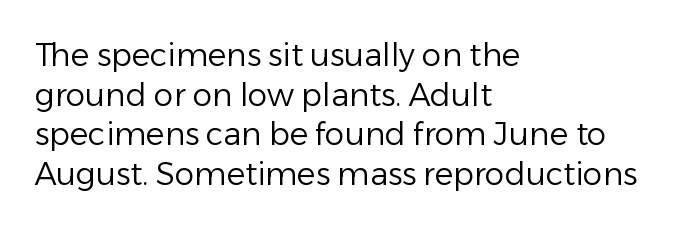
{"serif": "no", "italic": "no", "bold": "no", "weight": "regular", "width": "normal", "stroke_contrast": "low", "x_height": "medium", "monospaced": "no", "underline": "no", "align": "left", "line_spacing": "normal", "line_spacing_ratio": 1.28, "letter_spacing": "normal", "letter_spacing_em": 0.0, "glyph_px": 31}
